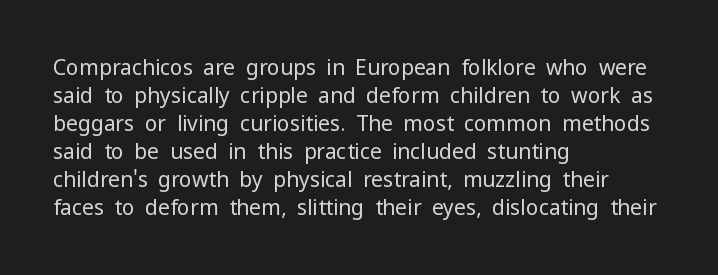
{"italic": "no", "bold": "no", "underline": "no", "align": "left", "line_spacing": "normal", "line_spacing_ratio": 1.33, "letter_spacing": "normal", "letter_spacing_em": 0.0, "glyph_px": 21}
